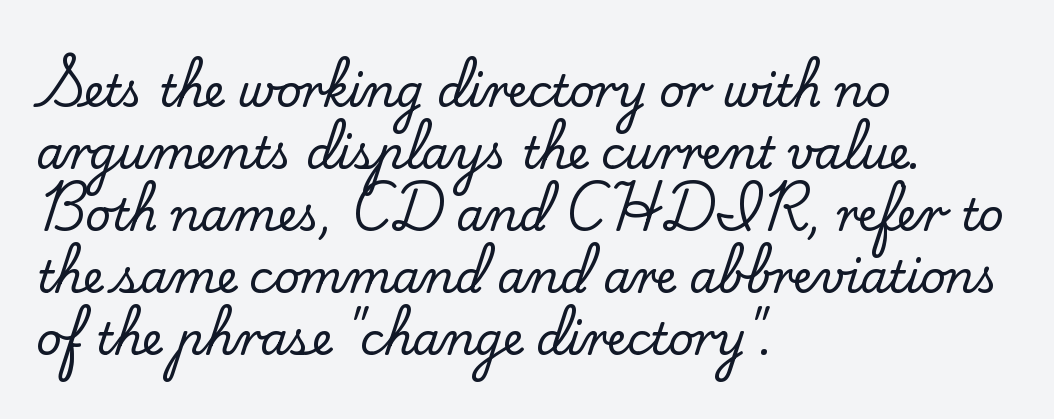
Q: Is the text italic (slanted)? A: Yes.
Q: Is the typeface a serif or a sans-serif typeface? A: Serif.
Q: Is the text underlined? A: No.
Q: How is the paragraph aligned? A: Left-aligned.
Q: Is the spacing between letters normal or unusually wide? A: Normal.
Q: Is the spacing between lines tight, normal or loose? A: Normal.
Q: Width (condensed, normal, or wide)? A: Normal.
Q: Stroke contrast? A: Low.
Q: x-height? A: Small.
Q: Monospaced? A: No.
